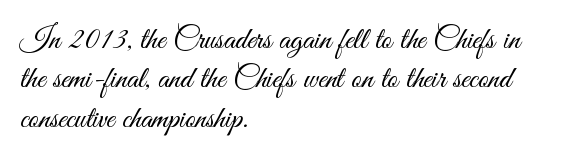
The weight tops out at a normal text grade. Between one letter and the next there's only the usual sliver of space. The passage shown is typeset with a sans-serif family.
